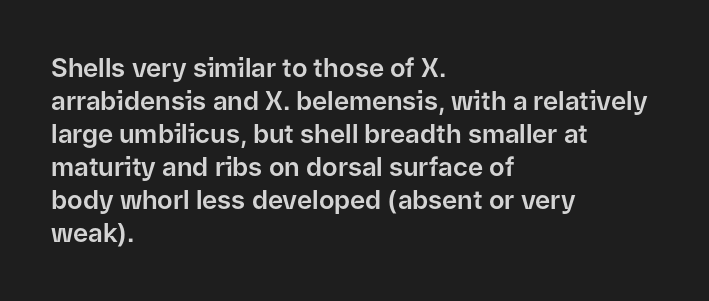
{"italic": "no", "underline": "no", "align": "left", "line_spacing": "normal", "line_spacing_ratio": 1.27, "letter_spacing": "normal", "letter_spacing_em": 0.0, "glyph_px": 26}
